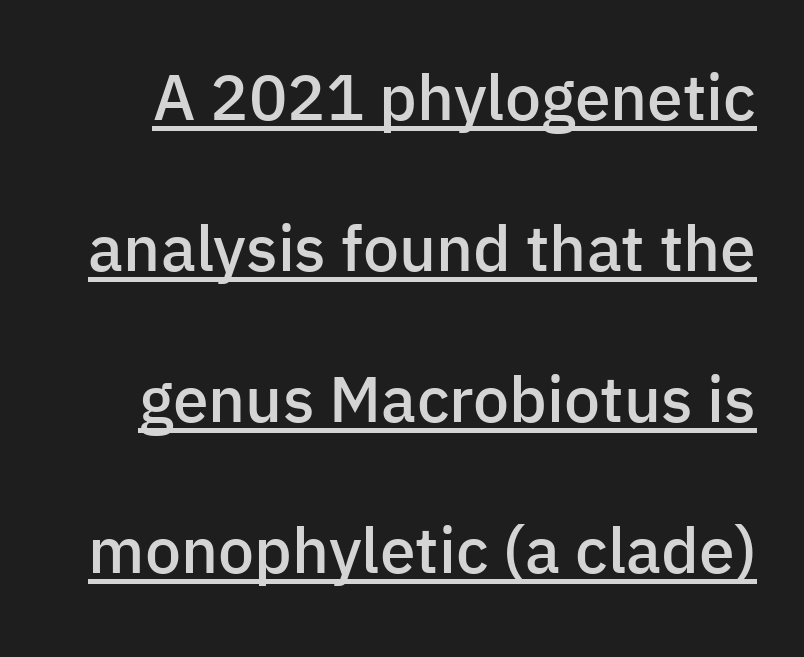
The image shows 64 px semibold sans-serif type, upright; set loose line spacing (2.36x), normal letter spacing, underlined; low stroke contrast and a medium x-height.
